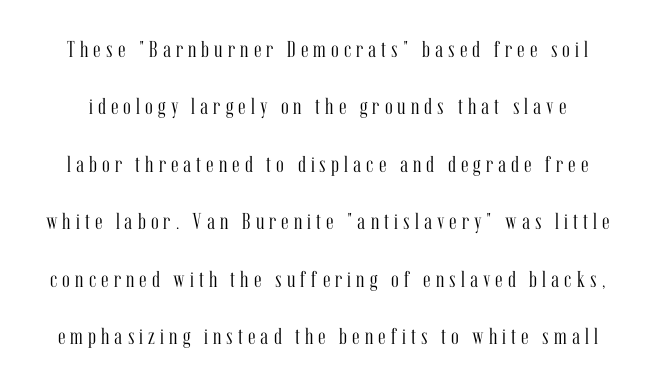
{"italic": "no", "bold": "no", "underline": "no", "line_spacing": "loose", "line_spacing_ratio": 2.5, "letter_spacing": "wide", "letter_spacing_em": 0.22, "glyph_px": 23}
